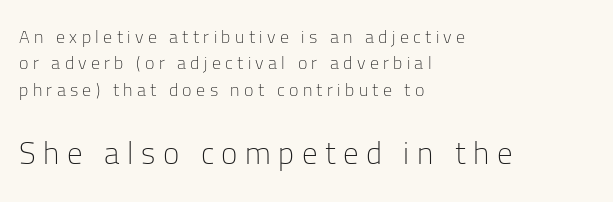
{"serif": "no", "italic": "no", "bold": "no", "weight": "light", "width": "normal", "stroke_contrast": "low", "x_height": "medium", "monospaced": "no", "underline": "no", "align": "left", "line_spacing": "normal", "line_spacing_ratio": 1.47, "letter_spacing": "wide", "letter_spacing_em": 0.24, "larger_block": "second", "size_ratio": 1.72, "glyph_px": 31}
